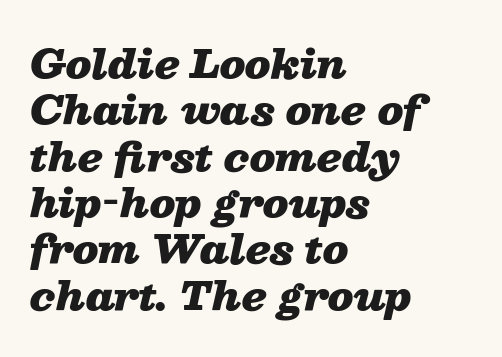
{"italic": "yes", "lean": "right", "slant_degrees": 13, "bold": "yes", "weight": "heavy", "width": "wide", "stroke_contrast": "low", "x_height": "medium", "monospaced": "no", "underline": "no", "align": "left", "line_spacing_ratio": 1.22, "letter_spacing": "normal", "letter_spacing_em": 0.0, "glyph_px": 38}
